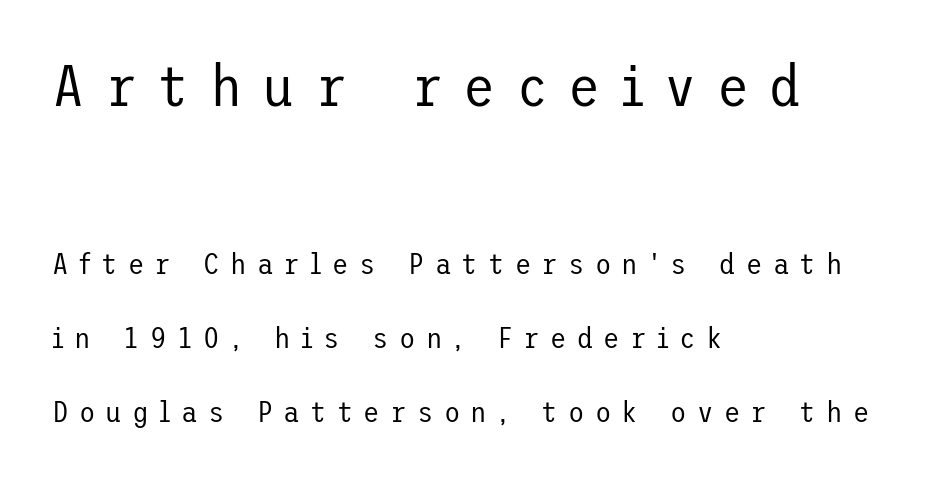
{"serif": "no", "italic": "no", "bold": "no", "weight": "regular", "width": "normal", "stroke_contrast": "low", "x_height": "medium", "underline": "no", "align": "left", "line_spacing": "loose", "line_spacing_ratio": 2.48, "letter_spacing": "wide", "letter_spacing_em": 0.34, "larger_block": "first", "size_ratio": 1.97, "glyph_px": 59}
